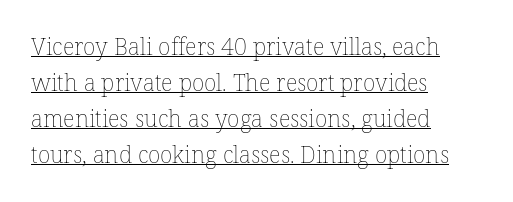
Q: Is the text bold? A: No.
Q: Is the text italic (slanted)? A: No, it is upright.
Q: Is the text underlined? A: Yes.
Q: How is the paragraph aligned? A: Left-aligned.
Q: Is the spacing between letters normal or unusually wide? A: Normal.
Q: Is the spacing between lines tight, normal or loose? A: Normal.
